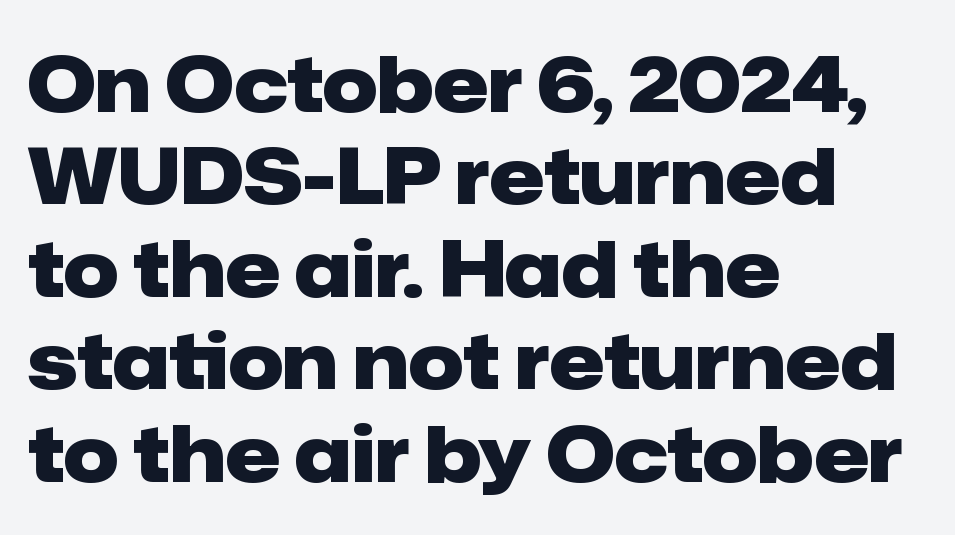
{"serif": "no", "italic": "no", "bold": "yes", "weight": "heavy", "width": "normal", "stroke_contrast": "low", "x_height": "medium", "monospaced": "no", "underline": "no", "align": "left", "line_spacing_ratio": 1.2, "letter_spacing": "normal", "letter_spacing_em": 0.0, "glyph_px": 77}
